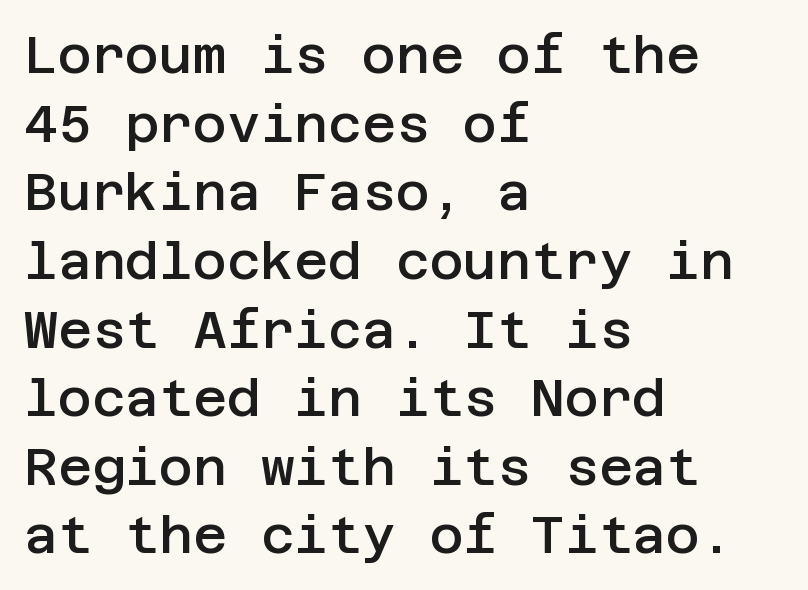
The space between consecutive lines is moderate. This sample is left-justified, so line endings fall wherever the words run out. Set as a demibold, roughly 600 on the weight scale. These lines were composed using upright roman letters. Standard letterfit; no display-style spreading of the glyphs.
